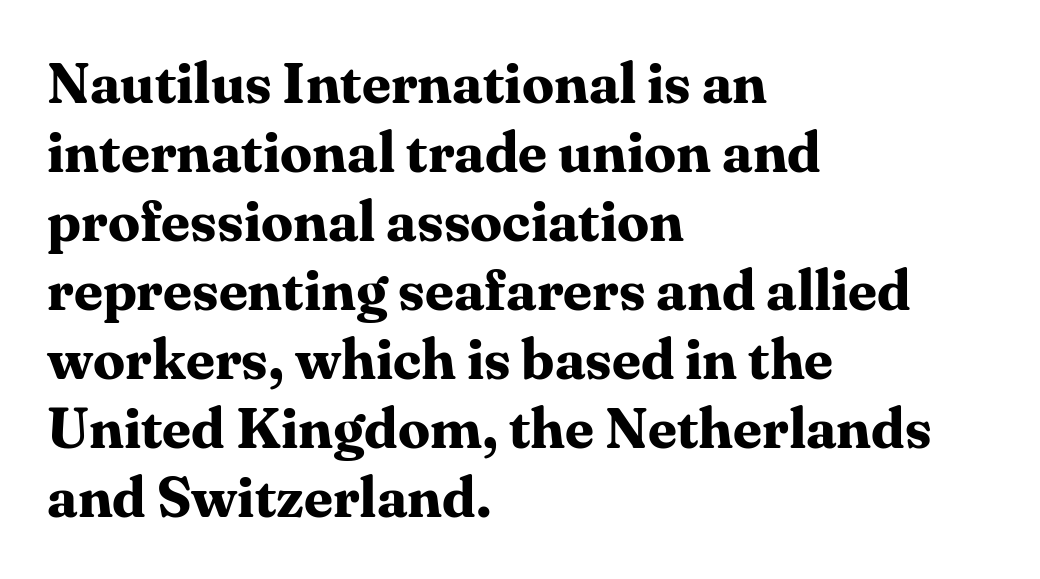
Q: Is the text bold? A: Yes.
Q: Is the text italic (slanted)? A: No, it is upright.
Q: Is the typeface a serif or a sans-serif typeface? A: Serif.
Q: Is the text underlined? A: No.
Q: How is the paragraph aligned? A: Left-aligned.
Q: Is the spacing between letters normal or unusually wide? A: Normal.
Q: Width (condensed, normal, or wide)? A: Normal.
Q: Stroke contrast? A: Medium.
Q: x-height? A: Medium.
Q: Monospaced? A: No.
